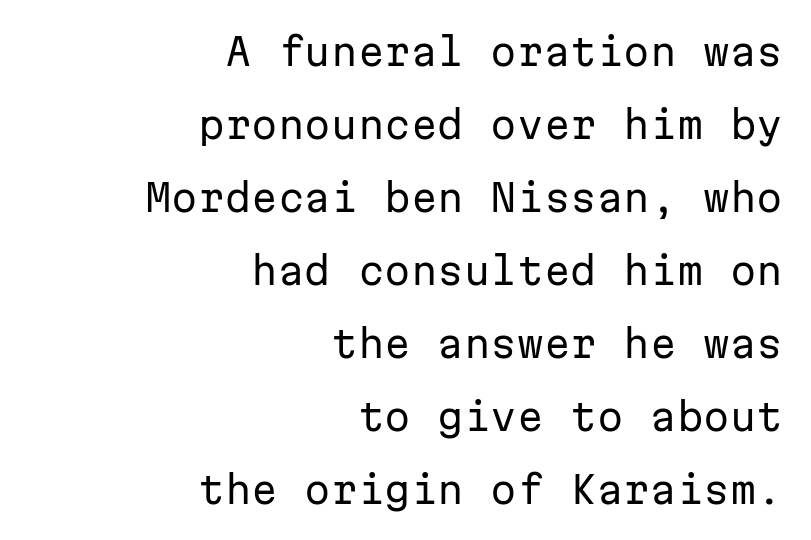
Caption: standard tracking, unaltered. Leading: increased. Typeset ragged left — the right edge is the straight one. These lines are composed in type without serifs. Ascenders rise straight up at ninety degrees.
